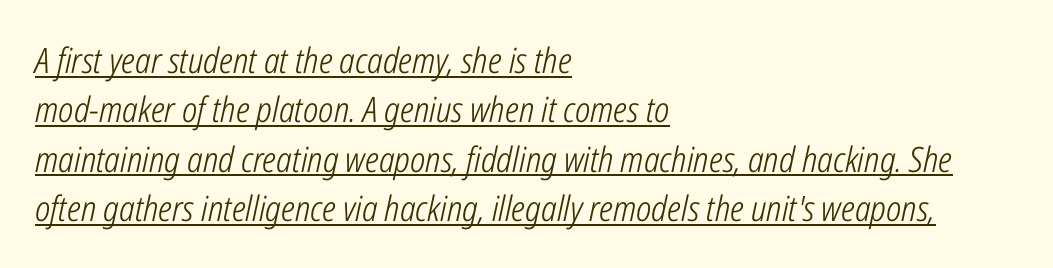
The image shows 35 px light, condensed type, italic (leaning right); set left-aligned, normal line spacing (1.41x), normal letter spacing, underlined; low stroke contrast and a medium x-height.
